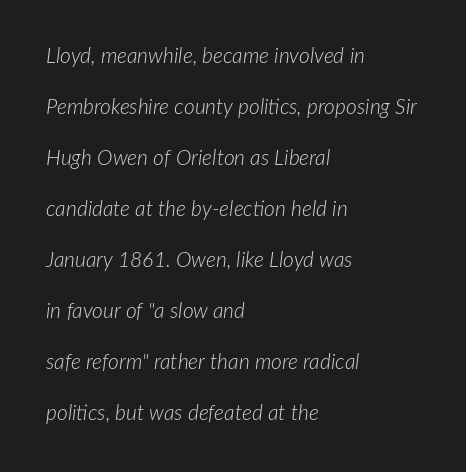
{"italic": "yes", "lean": "right", "slant_degrees": 7, "bold": "no", "underline": "no", "align": "left", "line_spacing": "loose", "line_spacing_ratio": 2.43, "letter_spacing": "normal", "letter_spacing_em": 0.0, "glyph_px": 21}
